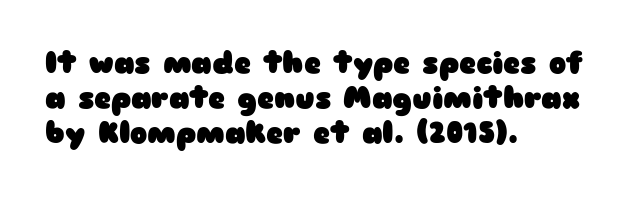
{"serif": "no", "italic": "no", "bold": "yes", "weight": "heavy", "width": "wide", "stroke_contrast": "low", "x_height": "medium", "monospaced": "no", "underline": "no", "align": "left", "line_spacing_ratio": 1.2, "letter_spacing": "normal", "letter_spacing_em": 0.0, "glyph_px": 29}
